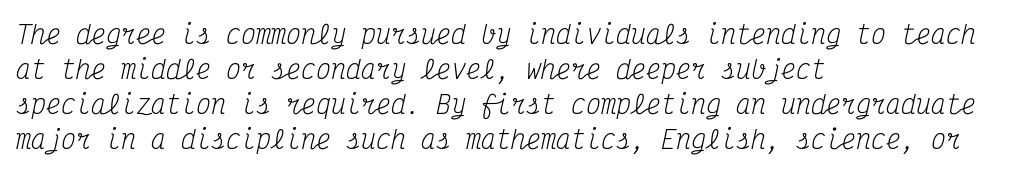
Q: Is the text bold? A: No.
Q: Is the text italic (slanted)? A: Yes, it leans right by about 12 degrees.
Q: Is the text underlined? A: No.
Q: How is the paragraph aligned? A: Left-aligned.
Q: Is the spacing between letters normal or unusually wide? A: Normal.
Q: Is the spacing between lines tight, normal or loose? A: Normal.
